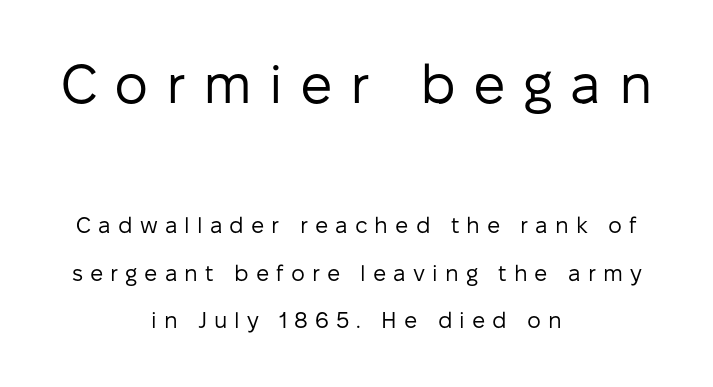
Q: Is the text bold? A: No.
Q: Is the text italic (slanted)? A: No, it is upright.
Q: Is the typeface a serif or a sans-serif typeface? A: Sans-serif.
Q: Is the text underlined? A: No.
Q: How is the paragraph aligned? A: Centered.
Q: Is the spacing between letters normal or unusually wide? A: Unusually wide.
Q: Is the spacing between lines tight, normal or loose? A: Loose.
Q: Which block of text is set in a larger size, the first (top) or the second (bottom)? A: The first (top) one.
Q: Width (condensed, normal, or wide)? A: Normal.
Q: Stroke contrast? A: Low.
Q: x-height? A: Medium.
Q: Monospaced? A: No.
